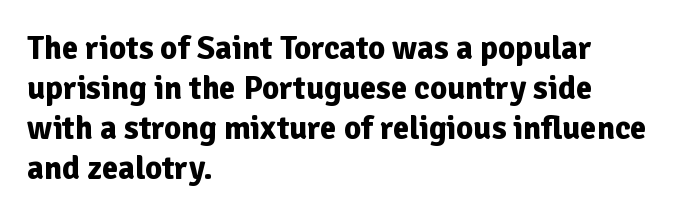
The image shows 33 px bold sans-serif type, upright; set left-aligned, line spacing 1.21x, normal letter spacing, not underlined; low stroke contrast and a medium x-height.
